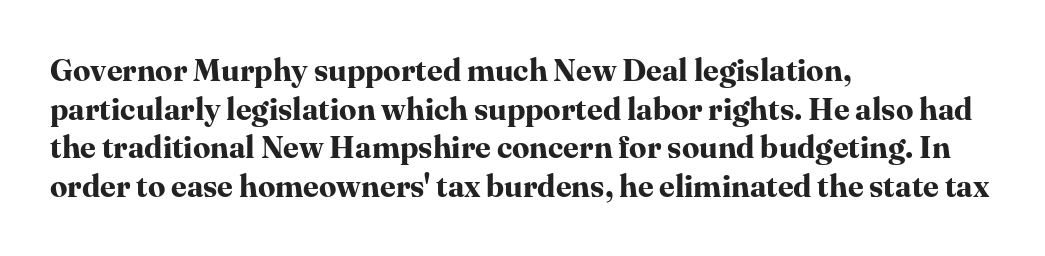
The image shows 31 px bold serif type, upright; set left-aligned, normal line spacing (1.25x), normal letter spacing, not underlined; high stroke contrast and a medium x-height.
